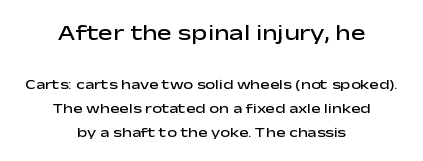
{"italic": "no", "bold": "semi", "underline": "no", "align": "center", "line_spacing_ratio": 1.73, "letter_spacing": "normal", "letter_spacing_em": 0.0, "larger_block": "first", "size_ratio": 1.57, "glyph_px": 22}
